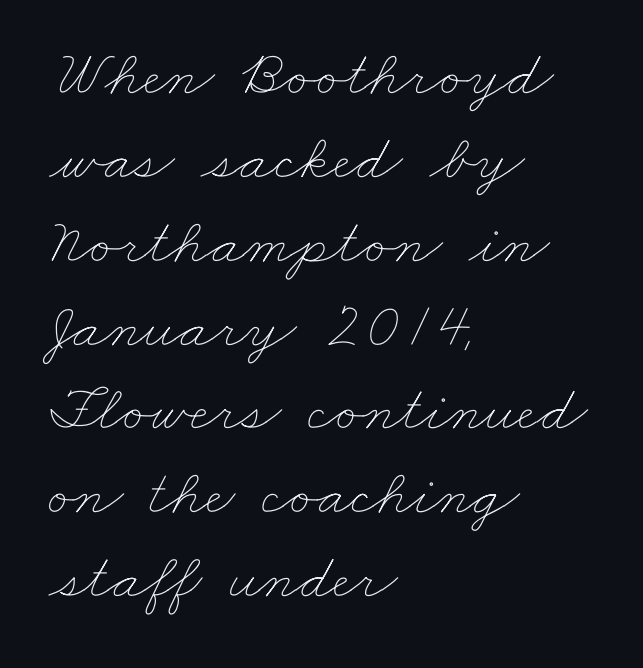
The image shows 65 px thin, wide type; set left-aligned, normal line spacing (1.29x), normal letter spacing, not underlined; low stroke contrast and a small x-height.
